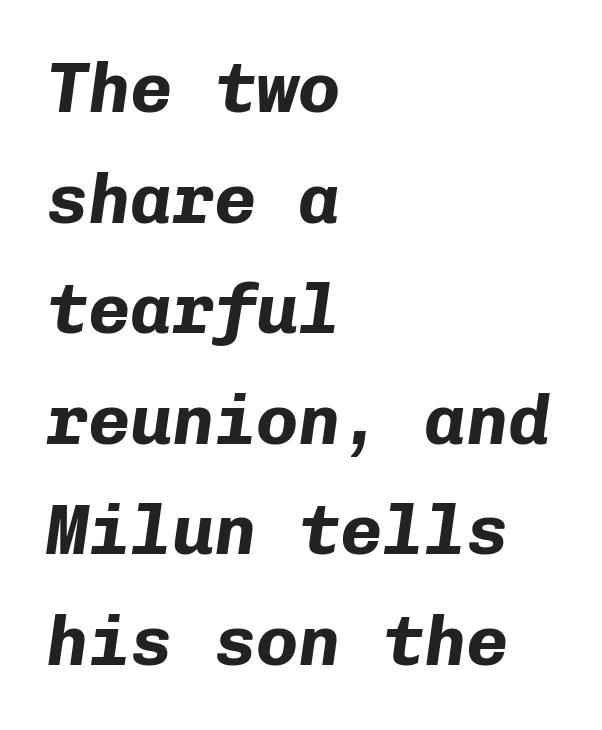
Q: Is the text bold? A: Yes.
Q: Is the text italic (slanted)? A: Yes, it leans right by about 8 degrees.
Q: Is the text underlined? A: No.
Q: How is the paragraph aligned? A: Left-aligned.
Q: Is the spacing between letters normal or unusually wide? A: Normal.
Q: Is the spacing between lines tight, normal or loose? A: Normal.
Q: Width (condensed, normal, or wide)? A: Normal.
Q: Stroke contrast? A: Low.
Q: x-height? A: Medium.
Q: Monospaced? A: Yes.
